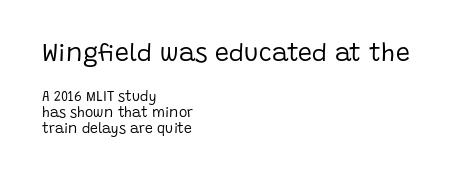
The image shows 25 px text type, upright; set left-aligned, tight line spacing (1.13x), normal letter spacing, not underlined; the first (top) block is 1.79x larger.
